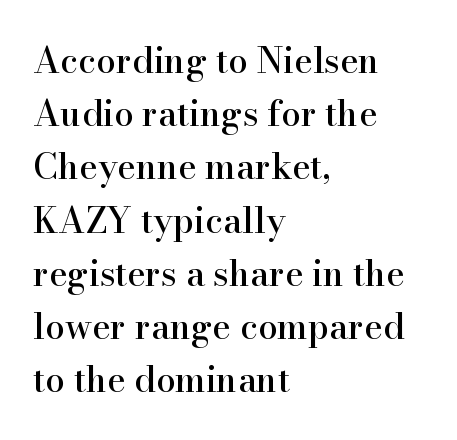
Clear beneath every line of the passage. Does the copy run flush right? No — it runs flush left. Varying glyph widths throughout — classic text-font behaviour. In terms of leading, this rendering sits right in the middle. These lines are composed in type with serifs.
